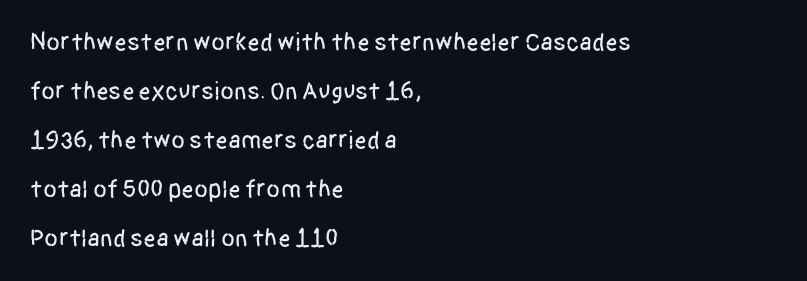
Q: Is the text italic (slanted)? A: No, it is upright.
Q: Is the text underlined? A: No.
Q: How is the paragraph aligned? A: Left-aligned.
Q: Is the spacing between letters normal or unusually wide? A: Normal.
Q: Is the spacing between lines tight, normal or loose? A: Loose.
